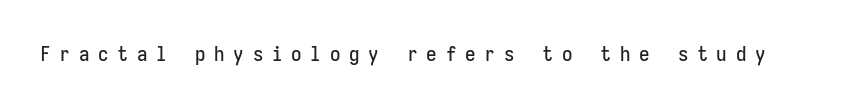
The image shows 21 px text type, upright; set unusually wide letter spacing (+0.42 em), not underlined.
